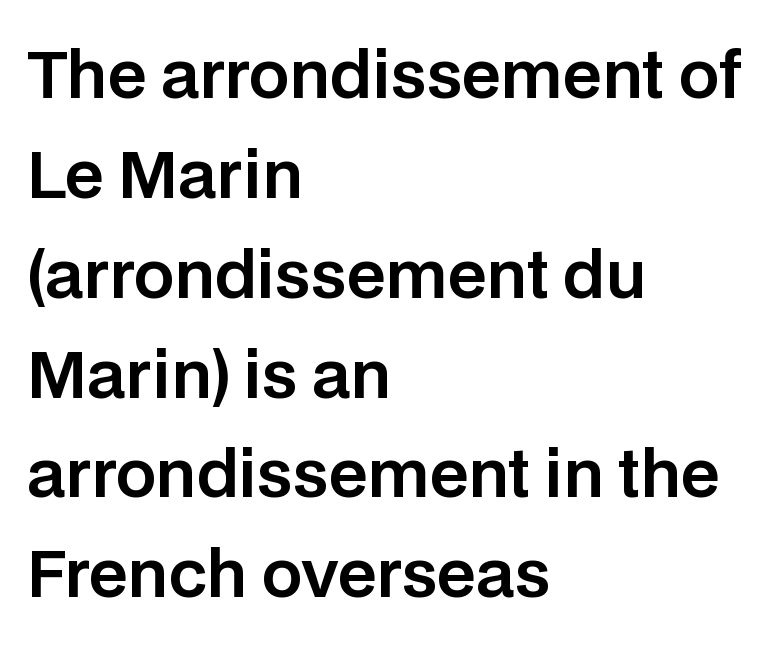
A student would call this left alignment; a typographer would say flush left, rag right. Looks like regular typesetting: each glyph gets only the width it needs. This sample uses a sans-serif face. The area under the type is left untouched. You could call the tracking neutral — neither tight nor loose.
